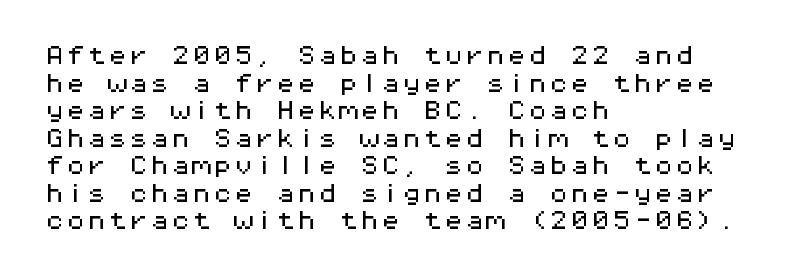
The image shows 21 px text type, upright; set left-aligned, normal line spacing (1.31x), normal letter spacing, not underlined.
